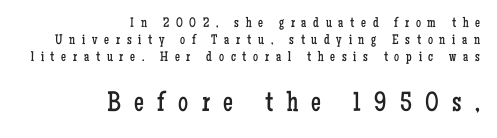
{"serif": "yes", "italic": "no", "bold": "no", "weight": "regular", "width": "condensed", "stroke_contrast": "low", "x_height": "medium", "monospaced": "no", "underline": "no", "align": "right", "line_spacing_ratio": 1.23, "letter_spacing": "wide", "letter_spacing_em": 0.48, "larger_block": "second", "size_ratio": 2.0, "glyph_px": 28}
